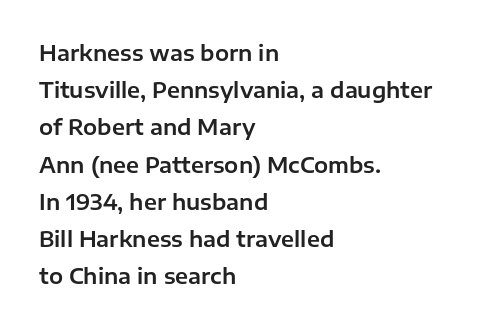
These lines were composed using upright roman letters. Caption: multi-line text, flush left, ragged right. Descenders are the only things crossing below the line. Is the letter spacing exaggerated? No — it looks like the ordinary default.
